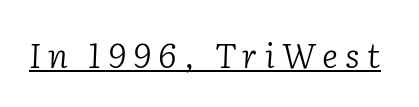
The image shows 34 px light serif type, italic (leaning right); set unusually wide letter spacing (+0.21 em), underlined; low stroke contrast and a medium x-height.
